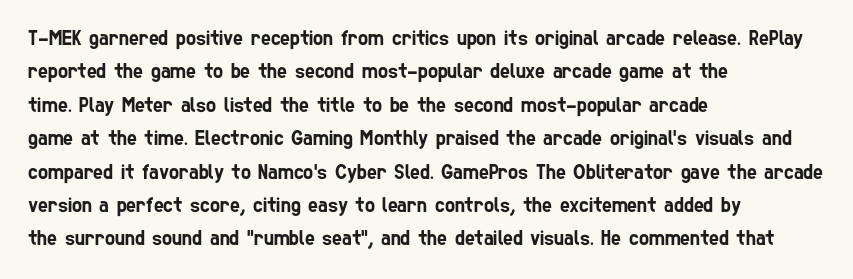
The image shows 21 px text type; set left-aligned, normal line spacing (1.59x), normal letter spacing, not underlined.
